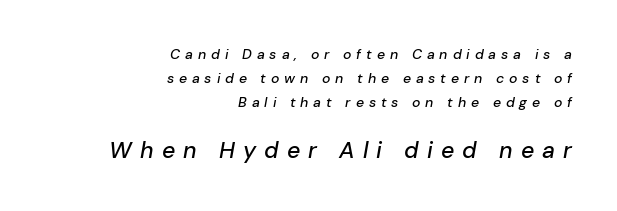
The image shows 23 px text type, italic (leaning right); set right-aligned, normal line spacing (1.7x), unusually wide letter spacing (+0.35 em), not underlined; the second (bottom) block is 1.64x larger.
